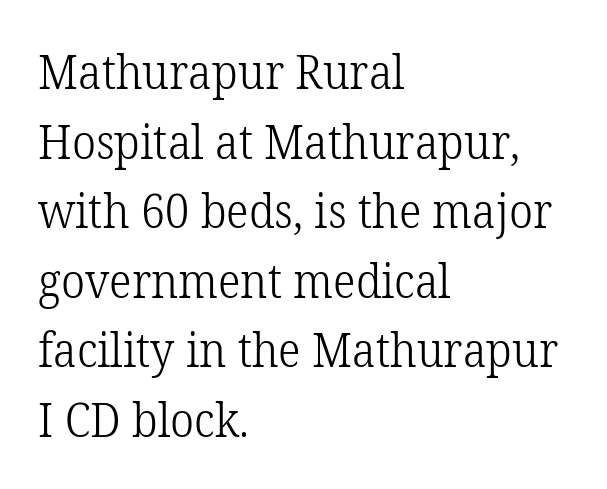
{"serif": "yes", "italic": "no", "bold": "no", "weight": "light", "width": "normal", "stroke_contrast": "low", "x_height": "medium", "monospaced": "no", "underline": "no", "align": "left", "line_spacing": "normal", "line_spacing_ratio": 1.48, "letter_spacing": "normal", "letter_spacing_em": 0.0, "glyph_px": 47}
